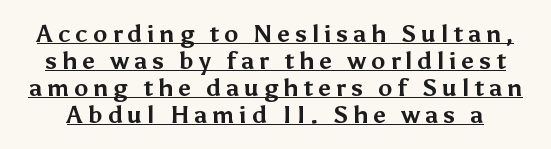
Q: Is the text bold? A: Yes.
Q: Is the text italic (slanted)? A: No, it is upright.
Q: Is the text underlined? A: Yes.
Q: Is the spacing between letters normal or unusually wide? A: Unusually wide.
Q: Is the spacing between lines tight, normal or loose? A: Tight.
